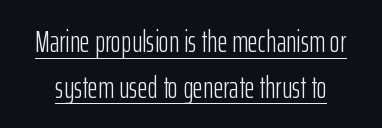
The image shows 31 px light, condensed sans-serif type, upright; set normal line spacing (1.48x), normal letter spacing, underlined; low stroke contrast and a medium x-height.
